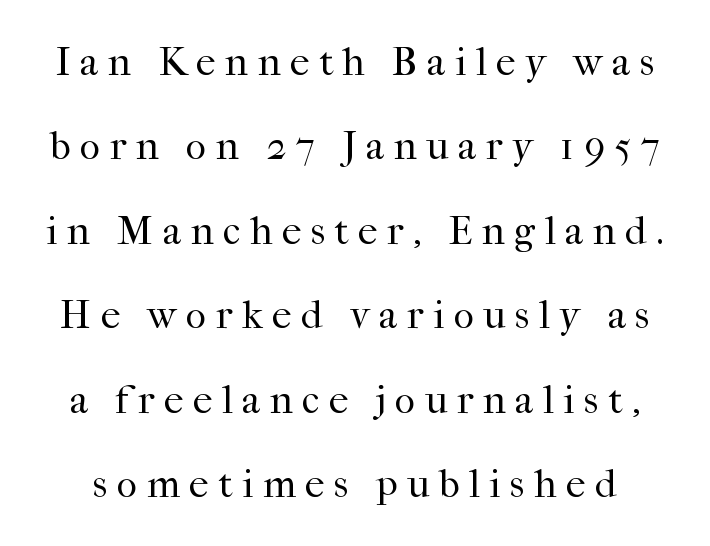
{"serif": "yes", "italic": "no", "bold": "no", "weight": "regular", "width": "normal", "stroke_contrast": "high", "x_height": "medium", "monospaced": "no", "underline": "no", "line_spacing": "loose", "line_spacing_ratio": 2.11, "letter_spacing": "wide", "letter_spacing_em": 0.23, "glyph_px": 40}
